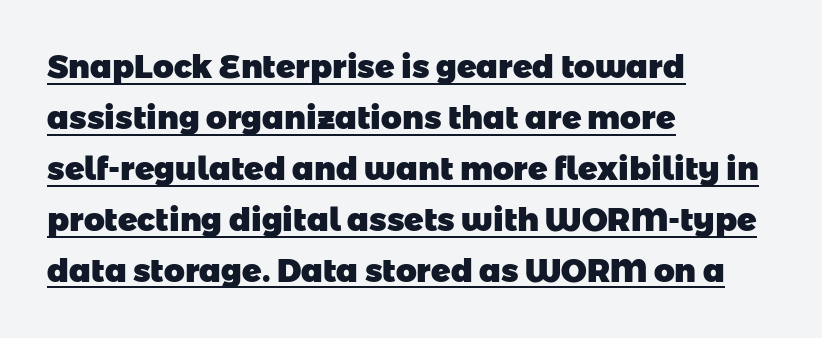
Leftover space on each line is placed entirely after the last word. Standard letterfit; no display-style spreading of the glyphs. Each letter keeps its own natural width here, so spacing adapts to shape. Does a line run under the words? Yes, clearly. Nope, no serifs anywhere on these letters. Normally led — the rows are evenly, conventionally spaced.
